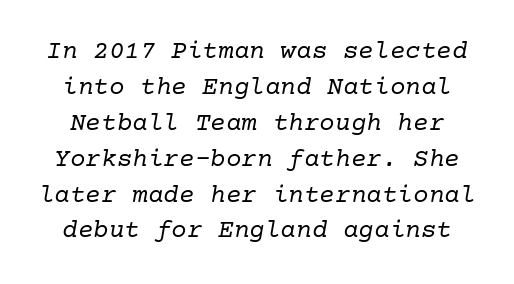
Q: Is the text bold? A: No.
Q: Is the text italic (slanted)? A: Yes, it leans right by about 10 degrees.
Q: Is the text underlined? A: No.
Q: Is the spacing between letters normal or unusually wide? A: Normal.
Q: Is the spacing between lines tight, normal or loose? A: Normal.
